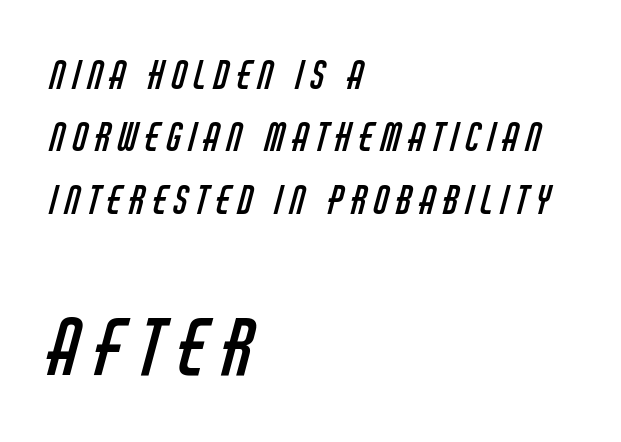
Evenly set lines give the paragraph a standard silhouette. The passage shown is not bold in any degree. Casual observation: everything's shoved over to the left. Letterform terminals end flat and unadorned throughout the passage. Note the varied advance widths — an 'i' is clearly narrower than an 'm'.
